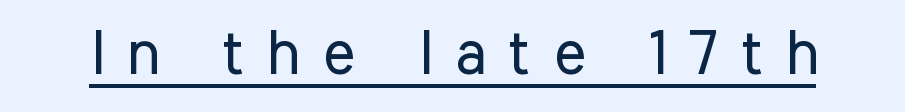
The image shows 61 px regular-weight, condensed sans-serif type, upright; set unusually wide letter spacing (+0.38 em), underlined; low stroke contrast and a medium x-height.
